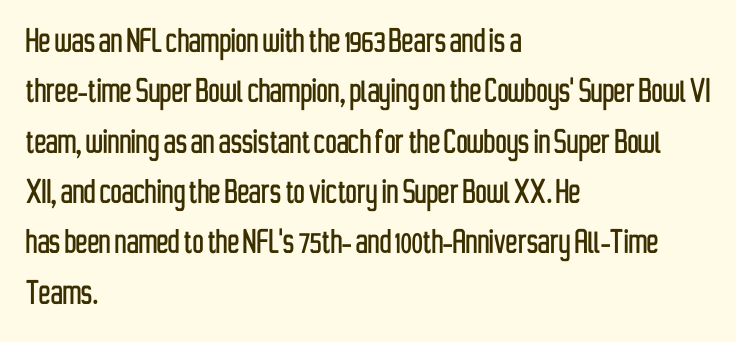
The image shows 39 px condensed sans-serif type, upright; set left-aligned, normal line spacing (1.29x), normal letter spacing, not underlined; low stroke contrast and a medium x-height.
